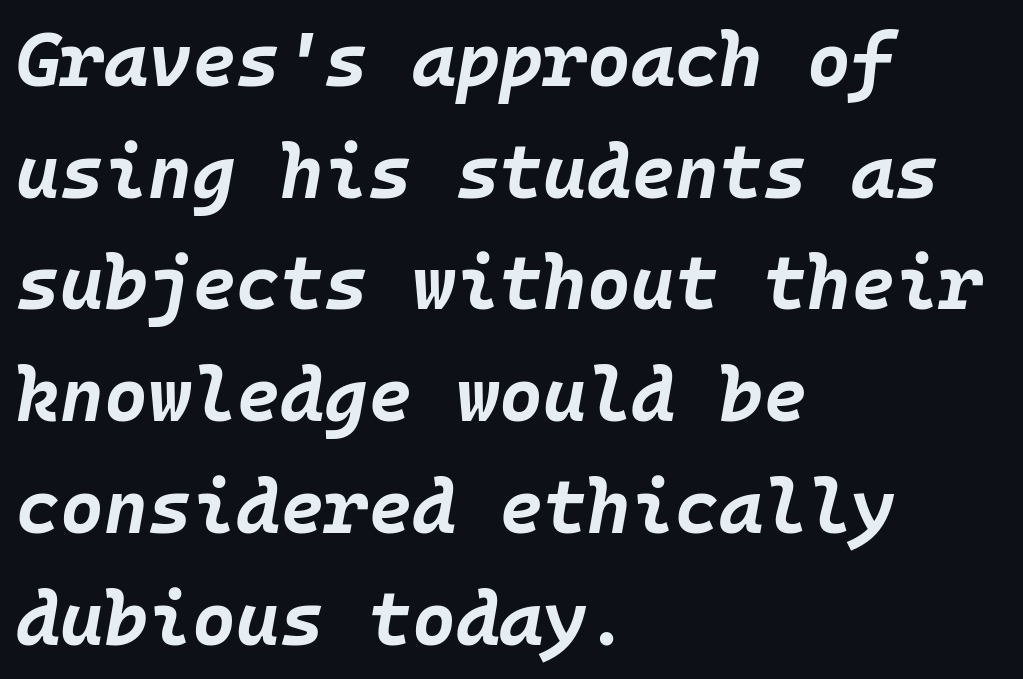
Looks like terminal output: every glyph gets an equal slot. This rendering leaves character spacing at its baseline value. Descenders hang freely into open space. Weight check: bold — yes, fully.
